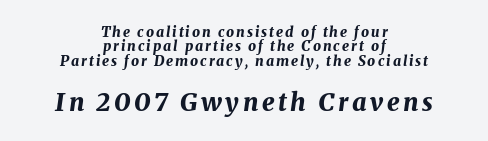
Q: Is the text bold? A: Yes.
Q: Is the text italic (slanted)? A: Yes, it leans right by about 8 degrees.
Q: Is the text underlined? A: No.
Q: How is the paragraph aligned? A: Centered.
Q: Is the spacing between lines tight, normal or loose? A: Tight.
Q: Which block of text is set in a larger size, the first (top) or the second (bottom)? A: The second (bottom) one.
